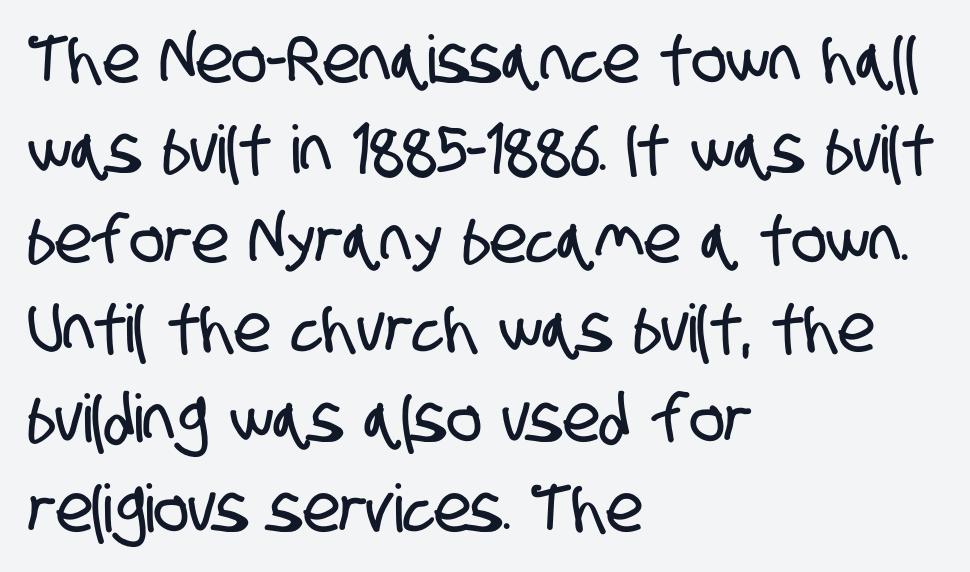
The image shows 66 px condensed sans-serif type; set left-aligned, normal line spacing (1.36x), normal letter spacing, not underlined; low stroke contrast and a large x-height.
